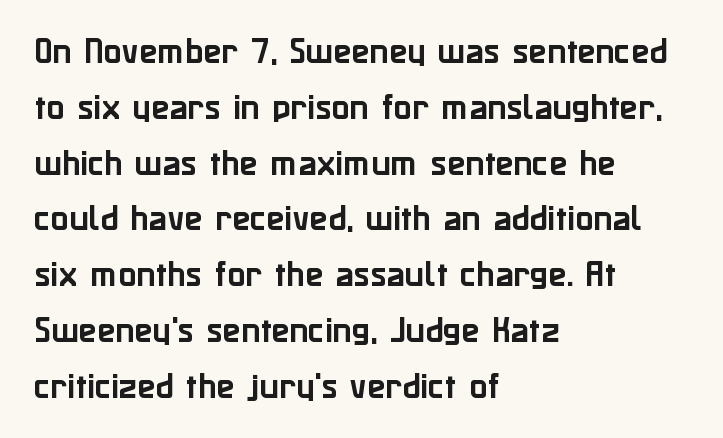
The image shows 30 px sans-serif type, upright; set left-aligned, line spacing 1.86x, normal letter spacing, not underlined; low stroke contrast and a medium x-height.
